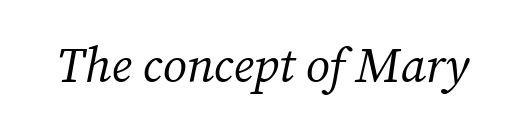
{"serif": "yes", "italic": "yes", "lean": "right", "slant_degrees": 12, "bold": "no", "weight": "regular", "width": "normal", "stroke_contrast": "medium", "x_height": "medium", "monospaced": "no", "underline": "no", "letter_spacing": "normal", "letter_spacing_em": 0.0, "glyph_px": 49}
